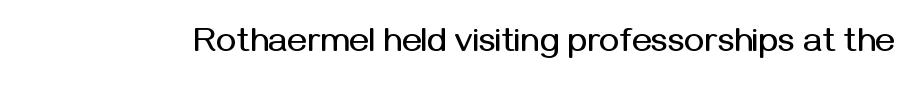
Q: Is the text italic (slanted)? A: No, it is upright.
Q: Is the typeface a serif or a sans-serif typeface? A: Sans-serif.
Q: Is the text underlined? A: No.
Q: Is the spacing between letters normal or unusually wide? A: Normal.
Q: Width (condensed, normal, or wide)? A: Normal.
Q: Stroke contrast? A: Medium.
Q: x-height? A: Medium.
Q: Monospaced? A: No.
